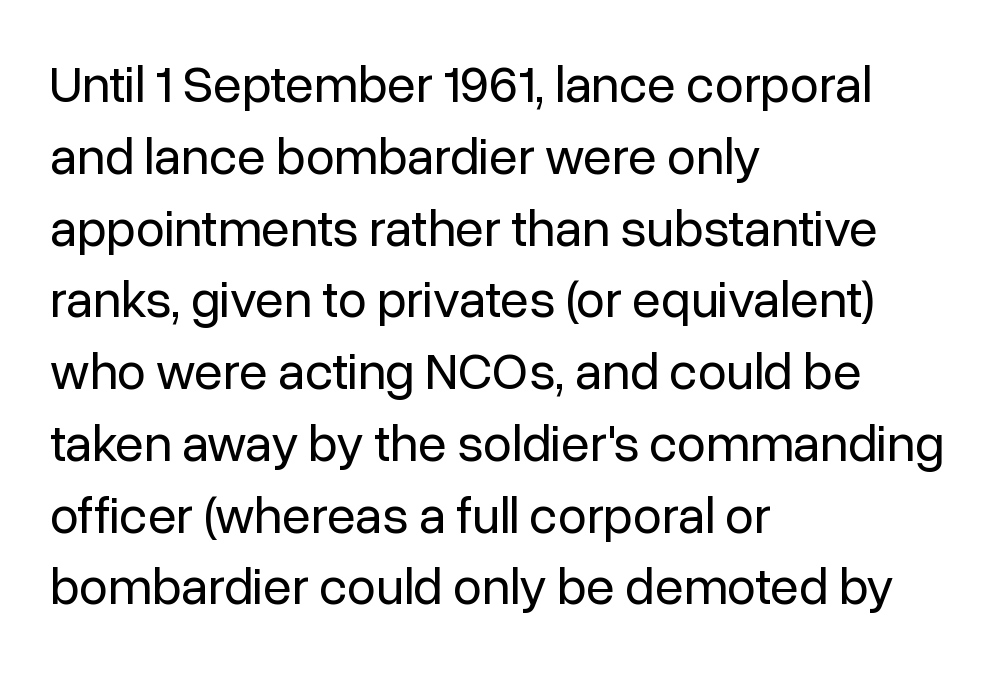
{"serif": "no", "italic": "no", "bold": "no", "weight": "regular", "width": "normal", "stroke_contrast": "low", "x_height": "medium", "monospaced": "no", "underline": "no", "align": "left", "line_spacing": "normal", "line_spacing_ratio": 1.38, "letter_spacing": "normal", "letter_spacing_em": 0.0, "glyph_px": 52}
